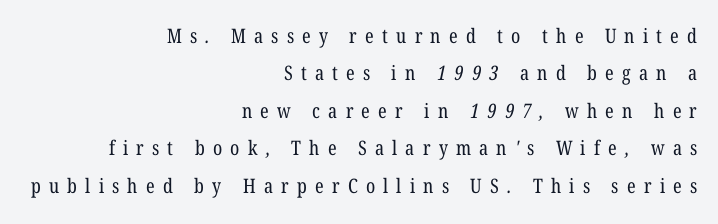
Q: Is the text bold? A: No.
Q: Is the text underlined? A: No.
Q: How is the paragraph aligned? A: Right-aligned.
Q: Is the spacing between letters normal or unusually wide? A: Unusually wide.
